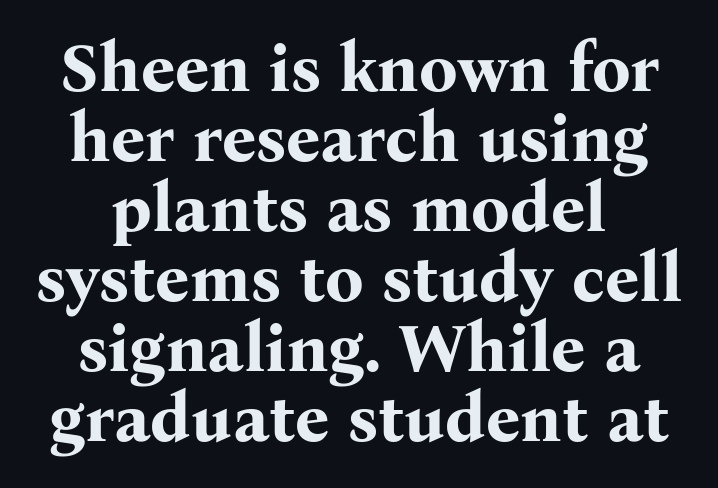
{"serif": "yes", "italic": "no", "bold": "yes", "weight": "bold", "width": "normal", "stroke_contrast": "medium", "x_height": "medium", "monospaced": "no", "underline": "no", "align": "center", "line_spacing": "tight", "line_spacing_ratio": 1.03, "letter_spacing": "normal", "letter_spacing_em": 0.0, "glyph_px": 68}
